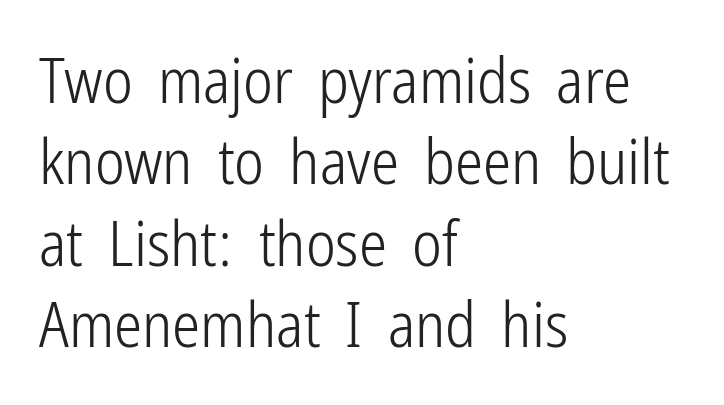
{"serif": "no", "italic": "no", "bold": "no", "weight": "light", "width": "condensed", "stroke_contrast": "low", "x_height": "medium", "monospaced": "no", "underline": "no", "align": "left", "line_spacing": "normal", "line_spacing_ratio": 1.29, "letter_spacing": "normal", "letter_spacing_em": 0.0, "glyph_px": 63}
